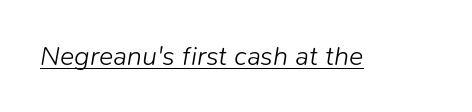
{"italic": "yes", "lean": "right", "slant_degrees": 9, "bold": "no", "underline": "yes", "letter_spacing": "normal", "letter_spacing_em": 0.0, "glyph_px": 27}
